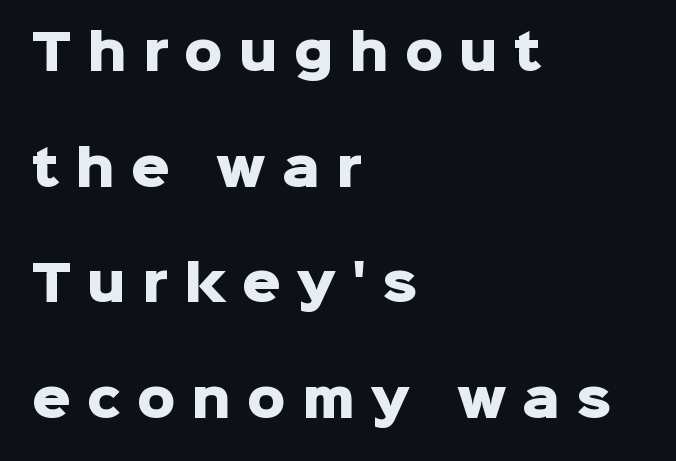
{"serif": "no", "italic": "no", "bold": "yes", "weight": "heavy", "width": "normal", "stroke_contrast": "low", "x_height": "medium", "monospaced": "no", "underline": "no", "align": "left", "line_spacing": "loose", "line_spacing_ratio": 2.41, "letter_spacing": "wide", "letter_spacing_em": 0.33, "glyph_px": 48}
